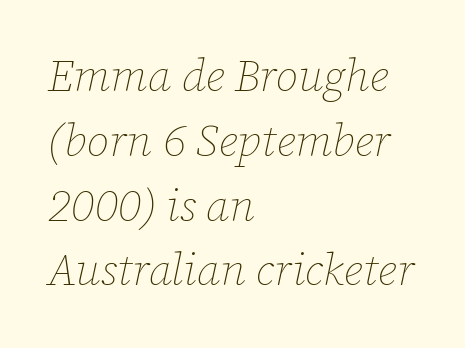
{"italic": "yes", "lean": "right", "slant_degrees": 12, "bold": "no", "weight": "thin", "width": "normal", "stroke_contrast": "low", "x_height": "medium", "monospaced": "no", "underline": "no", "align": "left", "line_spacing": "normal", "line_spacing_ratio": 1.44, "letter_spacing": "normal", "letter_spacing_em": 0.0, "glyph_px": 45}
